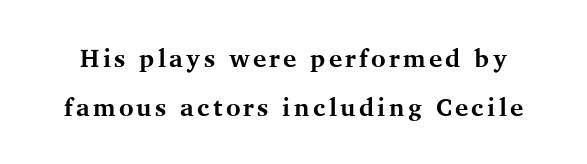
Students, this is bold: see how much ink each stroke carries. Whoever set this chose breathing room over compactness in the vertical rhythm. Bare-footed words on every line. The letters stand upright; this is a roman face.
